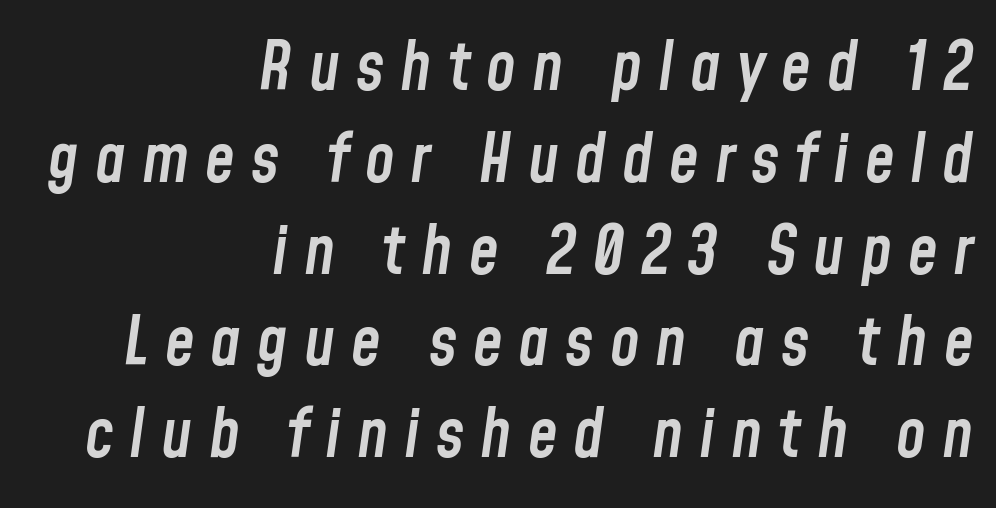
The image shows 67 px semibold, condensed type, italic (leaning right); set right-aligned, normal line spacing (1.37x), unusually wide letter spacing (+0.24 em), not underlined; low stroke contrast and a medium x-height.
